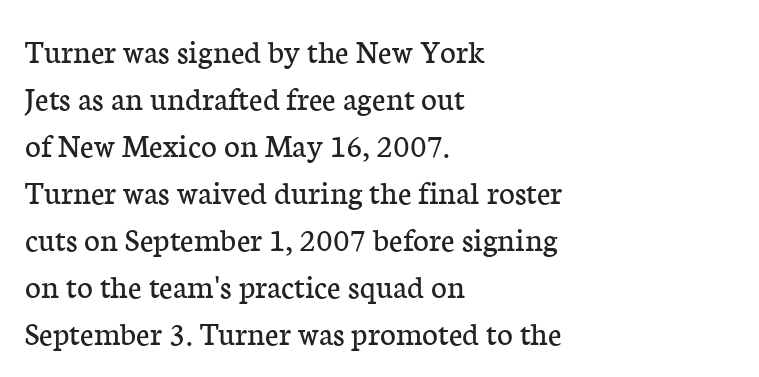
{"serif": "yes", "italic": "no", "bold": "no", "weight": "regular", "width": "normal", "stroke_contrast": "low", "x_height": "medium", "monospaced": "no", "underline": "no", "align": "left", "line_spacing": "normal", "line_spacing_ratio": 1.38, "letter_spacing": "normal", "letter_spacing_em": 0.0, "glyph_px": 34}
